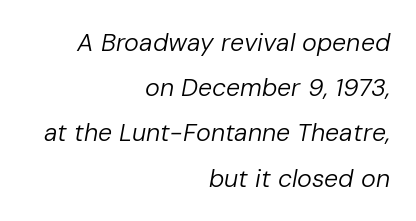
Q: Is the text bold? A: No.
Q: Is the text italic (slanted)? A: Yes, it leans right by about 10 degrees.
Q: Is the text underlined? A: No.
Q: How is the paragraph aligned? A: Right-aligned.
Q: Is the spacing between letters normal or unusually wide? A: Normal.
